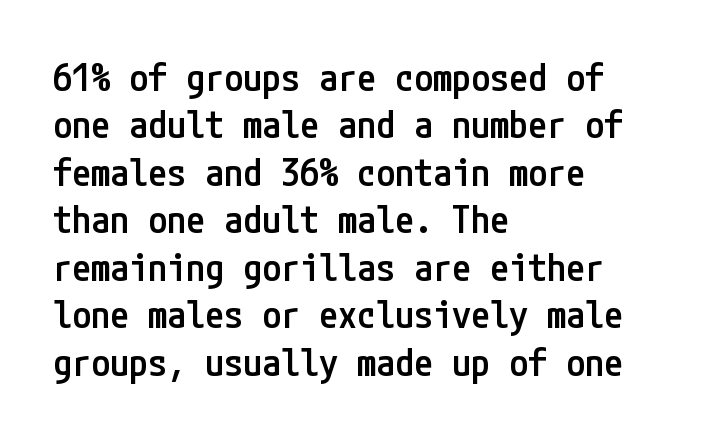
The image shows 38 px semibold, condensed sans-serif type, upright; set left-aligned, normal line spacing (1.25x), normal letter spacing, not underlined; low stroke contrast and a medium x-height.
